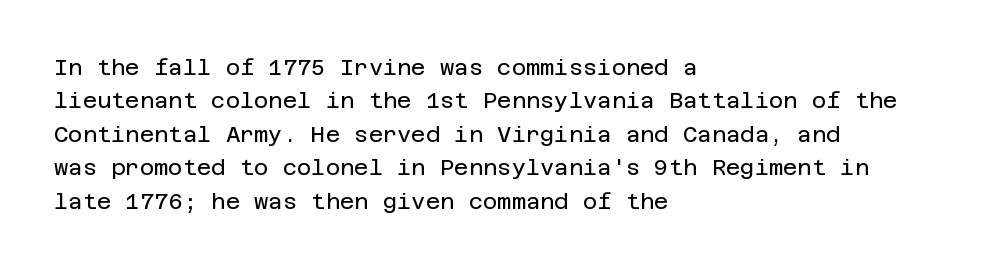
The image shows 22 px text type, upright; set left-aligned, normal line spacing (1.52x), normal letter spacing, not underlined.
